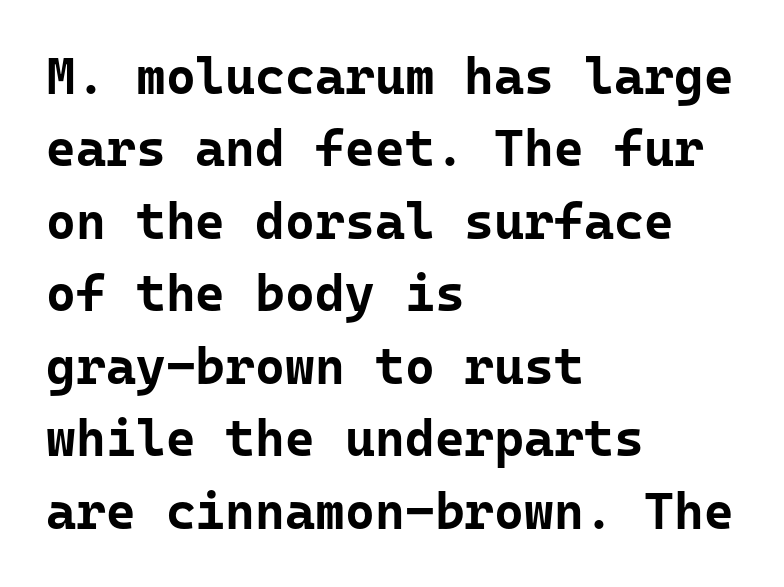
Q: Is the text bold? A: Yes.
Q: Is the text italic (slanted)? A: No, it is upright.
Q: Is the typeface a serif or a sans-serif typeface? A: Sans-serif.
Q: Is the text underlined? A: No.
Q: How is the paragraph aligned? A: Left-aligned.
Q: Is the spacing between letters normal or unusually wide? A: Normal.
Q: Is the spacing between lines tight, normal or loose? A: Normal.
Q: Width (condensed, normal, or wide)? A: Normal.
Q: Stroke contrast? A: Low.
Q: x-height? A: Medium.
Q: Monospaced? A: Yes.
